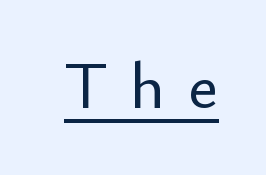
The image shows 65 px sans-serif type, upright; set unusually wide letter spacing (+0.35 em), underlined; low stroke contrast and a small x-height.
